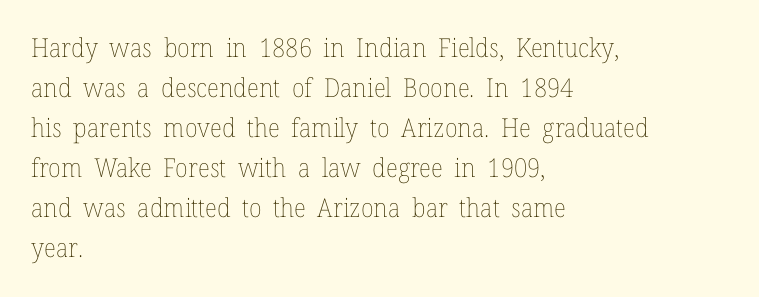
{"italic": "no", "bold": "no", "underline": "no", "align": "left", "line_spacing": "normal", "line_spacing_ratio": 1.54, "letter_spacing": "normal", "letter_spacing_em": 0.0, "glyph_px": 26}
